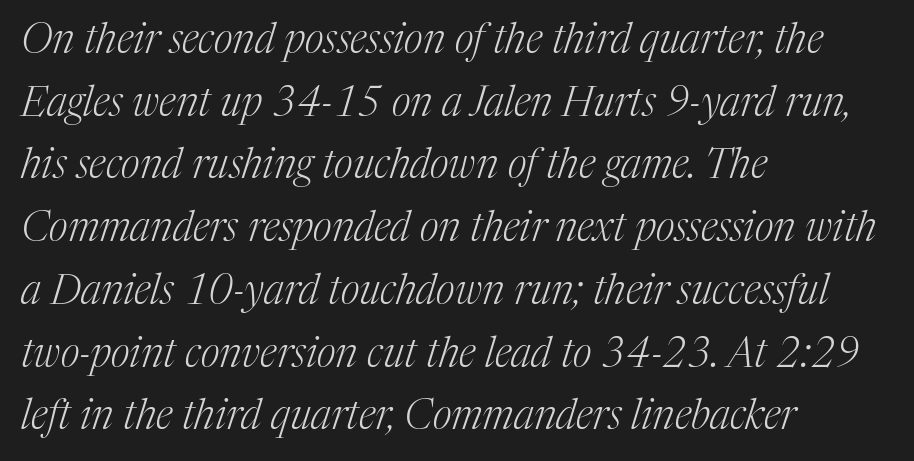
Q: Is the text bold? A: No.
Q: Is the text italic (slanted)? A: Yes, it leans right by about 17 degrees.
Q: Is the typeface a serif or a sans-serif typeface? A: Serif.
Q: Is the text underlined? A: No.
Q: How is the paragraph aligned? A: Left-aligned.
Q: Is the spacing between letters normal or unusually wide? A: Normal.
Q: Is the spacing between lines tight, normal or loose? A: Normal.
Q: Width (condensed, normal, or wide)? A: Normal.
Q: Stroke contrast? A: Medium.
Q: x-height? A: Medium.
Q: Monospaced? A: No.
